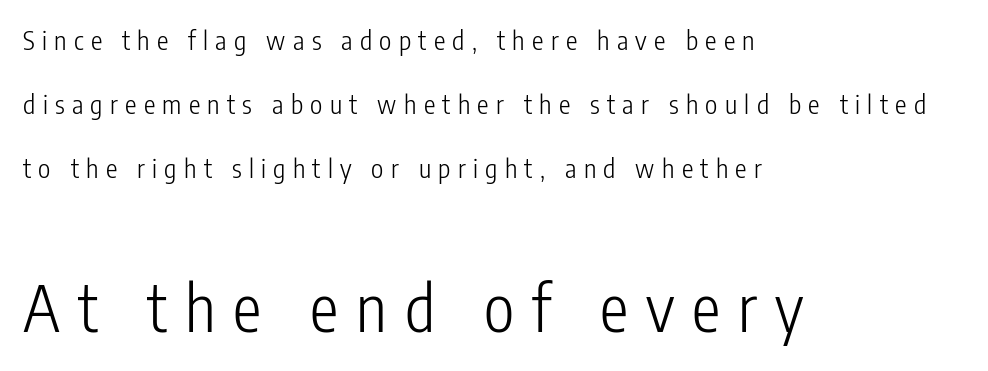
Q: Is the text bold? A: No.
Q: Is the text italic (slanted)? A: No, it is upright.
Q: Is the typeface a serif or a sans-serif typeface? A: Sans-serif.
Q: Is the text underlined? A: No.
Q: How is the paragraph aligned? A: Left-aligned.
Q: Is the spacing between letters normal or unusually wide? A: Unusually wide.
Q: Is the spacing between lines tight, normal or loose? A: Loose.
Q: Which block of text is set in a larger size, the first (top) or the second (bottom)? A: The second (bottom) one.
Q: Width (condensed, normal, or wide)? A: Condensed.
Q: Stroke contrast? A: Low.
Q: x-height? A: Medium.
Q: Monospaced? A: No.
